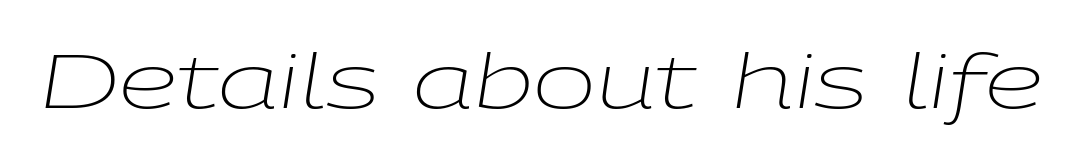
This sample has the flowing, uneven cadence of proportional lettering. Compared with typical body copy, the letter spacing here is the same. The weight tops out at a normal text grade. Beneath every word, the page is bare.
